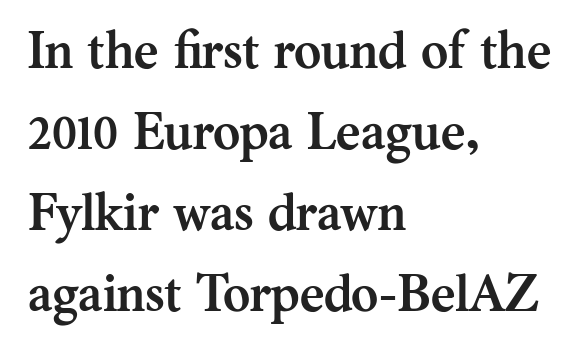
{"serif": "yes", "italic": "no", "bold": "yes", "weight": "semibold", "width": "normal", "stroke_contrast": "medium", "x_height": "medium", "monospaced": "no", "underline": "no", "align": "left", "line_spacing": "normal", "line_spacing_ratio": 1.56, "letter_spacing": "normal", "letter_spacing_em": 0.0, "glyph_px": 52}
